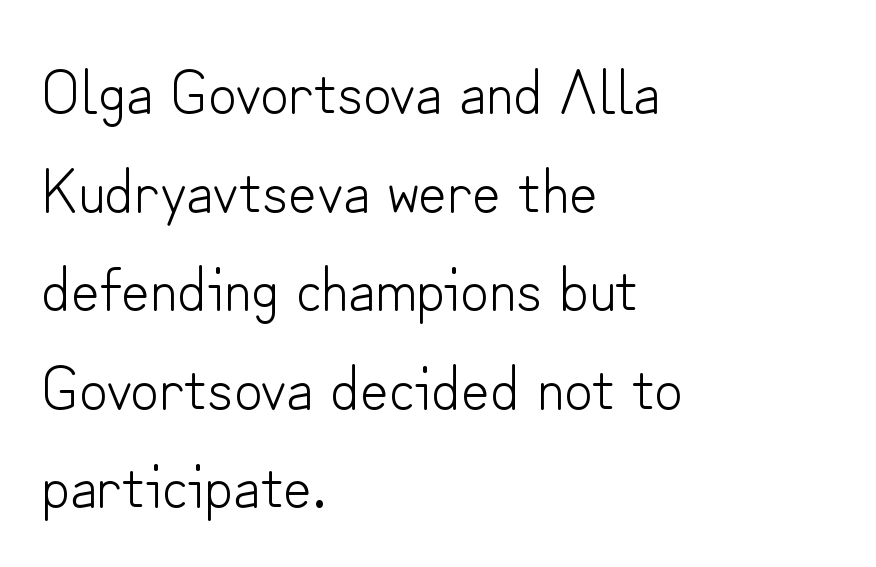
The image shows 62 px light sans-serif type, upright; set left-aligned, normal line spacing (1.59x), normal letter spacing, not underlined; low stroke contrast and a small x-height.
